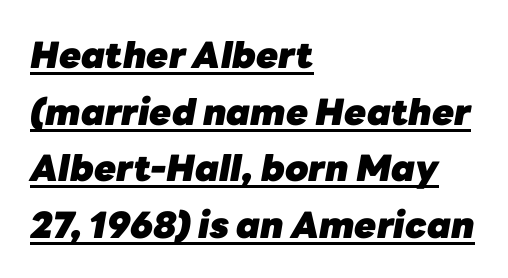
The image shows 36 px heavy type, italic (leaning right); set left-aligned, normal line spacing (1.57x), normal letter spacing, underlined; low stroke contrast and a medium x-height.
